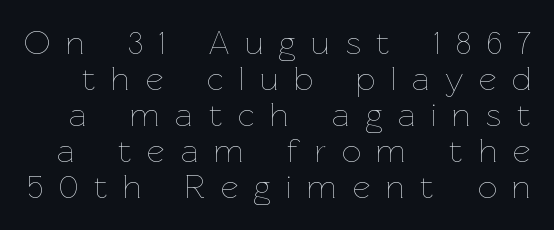
The image shows 34 px thin type, upright; set tight line spacing (1.06x), unusually wide letter spacing (+0.46 em), not underlined; low stroke contrast and a medium x-height.
